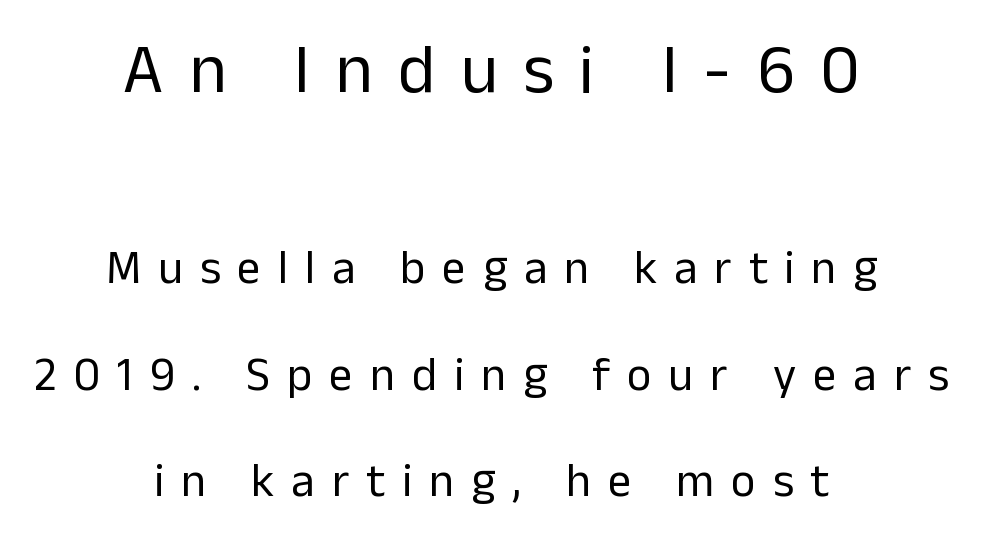
{"serif": "no", "italic": "no", "bold": "no", "weight": "regular", "width": "normal", "stroke_contrast": "low", "x_height": "medium", "monospaced": "no", "underline": "no", "align": "center", "line_spacing": "loose", "line_spacing_ratio": 2.27, "letter_spacing": "wide", "letter_spacing_em": 0.36, "larger_block": "first", "size_ratio": 1.49, "glyph_px": 70}
